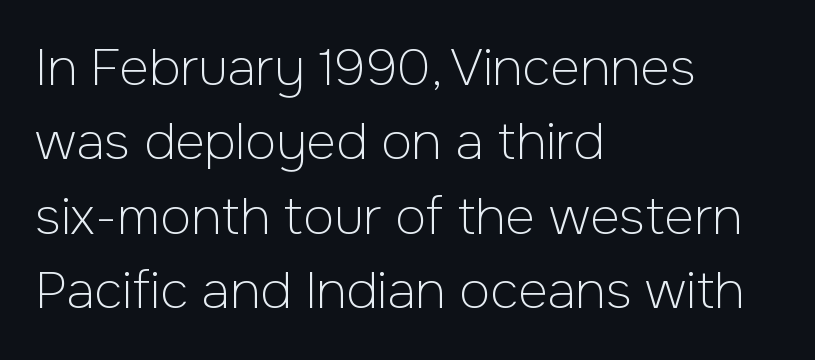
{"serif": "no", "italic": "no", "bold": "no", "weight": "light", "width": "normal", "stroke_contrast": "low", "x_height": "medium", "monospaced": "no", "underline": "no", "align": "left", "line_spacing": "normal", "line_spacing_ratio": 1.46, "letter_spacing": "normal", "letter_spacing_em": 0.0, "glyph_px": 51}
